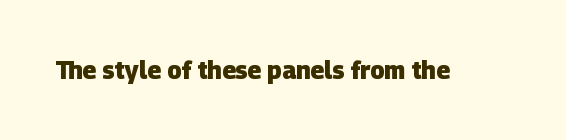
{"bold": "yes", "underline": "no", "letter_spacing": "normal", "letter_spacing_em": 0.0, "glyph_px": 24}
